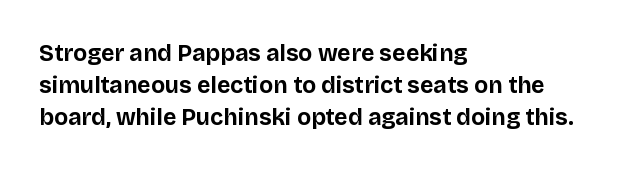
The image shows 23 px bold type, upright; set left-aligned, normal line spacing (1.4x), normal letter spacing, not underlined.
